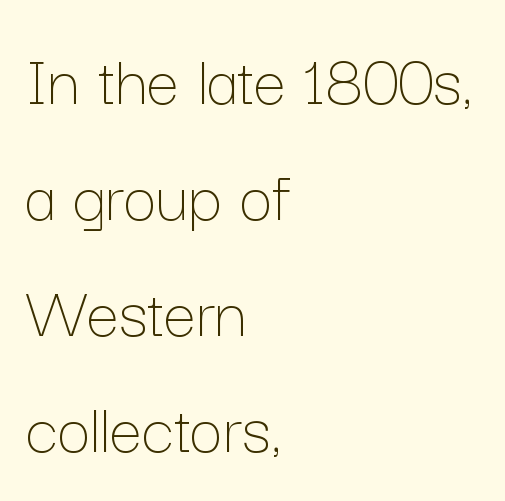
Q: Is the text bold? A: No.
Q: Is the text italic (slanted)? A: No, it is upright.
Q: Is the text underlined? A: No.
Q: How is the paragraph aligned? A: Left-aligned.
Q: Is the spacing between letters normal or unusually wide? A: Normal.
Q: Is the spacing between lines tight, normal or loose? A: Normal.
Q: Width (condensed, normal, or wide)? A: Normal.
Q: Stroke contrast? A: Low.
Q: x-height? A: Medium.
Q: Monospaced? A: No.
